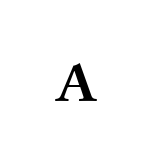
Here the designer chose a conventional face with non-uniform glyph widths. What stands out about the letter spacing? Its width — letters are far apart. Bold? Absolutely — the strokes are thick and heavy. The text was rendered using a seriffed face with decorative stroke endings.
